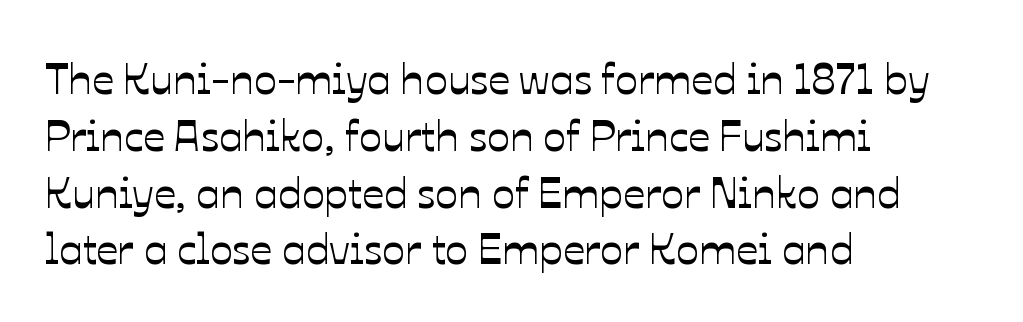
Q: Is the text italic (slanted)? A: No, it is upright.
Q: Is the text underlined? A: No.
Q: How is the paragraph aligned? A: Left-aligned.
Q: Is the spacing between letters normal or unusually wide? A: Normal.
Q: Is the spacing between lines tight, normal or loose? A: Normal.
Q: Width (condensed, normal, or wide)? A: Normal.
Q: Stroke contrast? A: Low.
Q: x-height? A: Medium.
Q: Monospaced? A: No.
